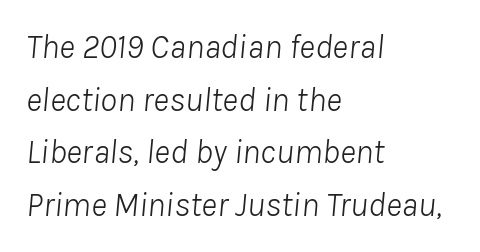
No extra tracking has been applied to these lines. The lines in this sample share a left origin and differ only in where they stop. In terms of leading, this rendering sits right in the middle. You can tell it's italic because the verticals aren't actually vertical. A typesetter would call this proportional, since set widths differ per character. Check the space under the baseline: it is left empty.
